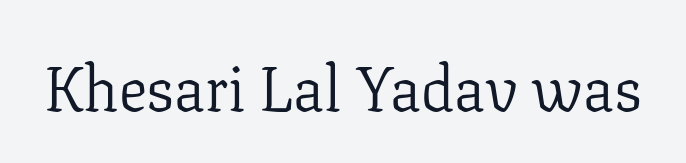
Q: Is the text bold? A: No.
Q: Is the text italic (slanted)? A: No, it is upright.
Q: Is the typeface a serif or a sans-serif typeface? A: Serif.
Q: Is the text underlined? A: No.
Q: Is the spacing between letters normal or unusually wide? A: Normal.
Q: Width (condensed, normal, or wide)? A: Normal.
Q: Stroke contrast? A: Low.
Q: x-height? A: Medium.
Q: Monospaced? A: No.
